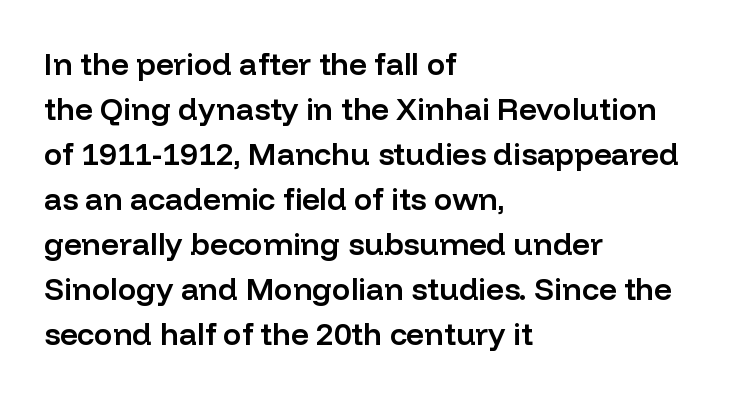
{"serif": "no", "italic": "no", "bold": "semi", "weight": "semibold", "width": "normal", "stroke_contrast": "low", "x_height": "medium", "monospaced": "no", "underline": "no", "align": "left", "line_spacing": "normal", "line_spacing_ratio": 1.45, "letter_spacing": "normal", "letter_spacing_em": 0.0, "glyph_px": 31}
